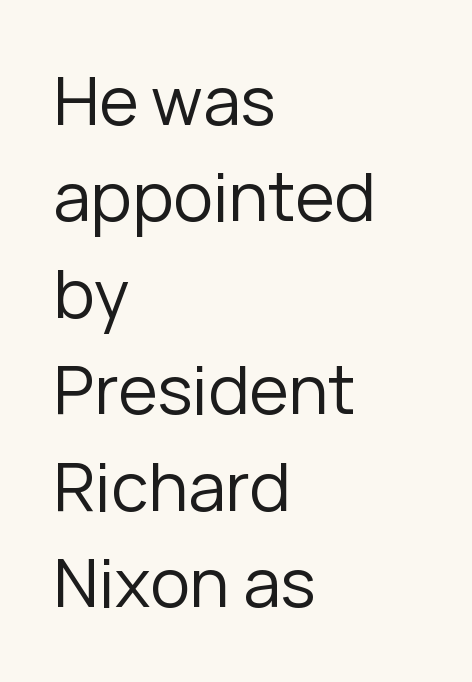
{"serif": "no", "italic": "no", "bold": "no", "weight": "regular", "width": "normal", "stroke_contrast": "low", "x_height": "medium", "monospaced": "no", "underline": "no", "align": "left", "line_spacing": "normal", "line_spacing_ratio": 1.44, "letter_spacing": "normal", "letter_spacing_em": 0.0, "glyph_px": 67}
